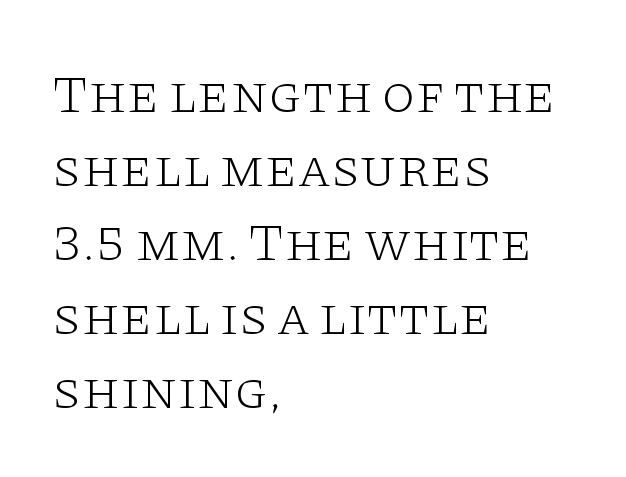
Regarding leading, the lines here are spaced in the standard way. These lines stack with their left ends in a neat column. The face used here is proportionally spaced, like ordinary book or web type. The text was rendered using a seriffed face with decorative stroke endings.
